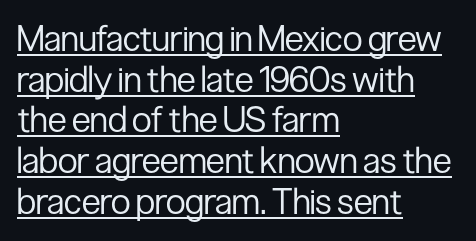
If you drew a line through each stem, it would be perfectly vertical. The glyphs are accompanied by a horizontal stroke just below them. Does the copy run flush right? No — it runs flush left. If you measured baseline to baseline, you'd find a short distance.
